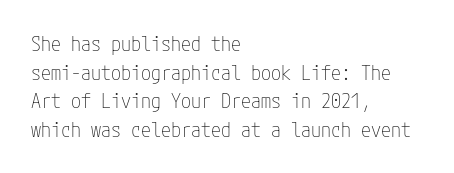
The image shows 20 px text type, upright; set left-aligned, normal line spacing (1.43x), normal letter spacing, not underlined.
